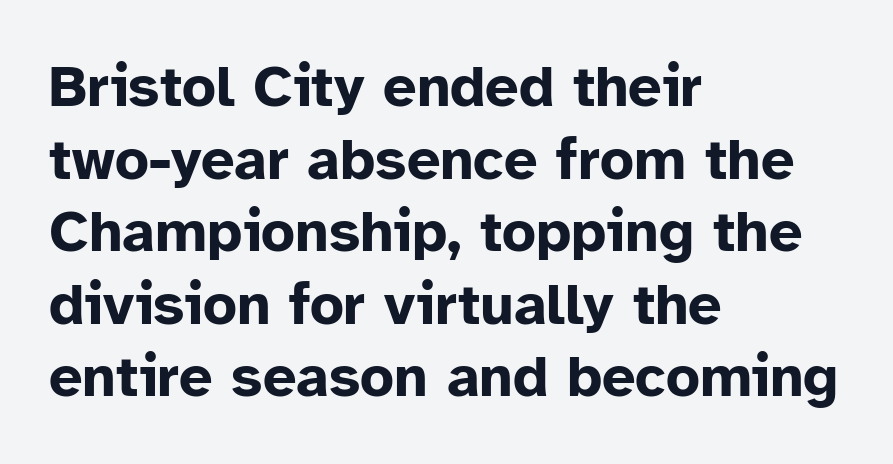
The image shows 59 px bold sans-serif type, upright; set left-aligned, line spacing 1.23x, normal letter spacing, not underlined; low stroke contrast and a medium x-height.
